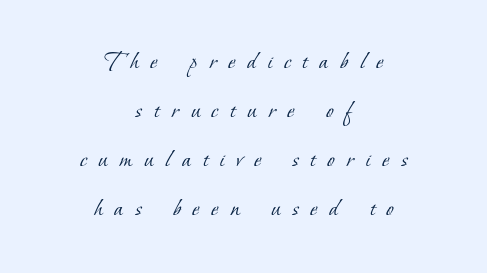
{"bold": "no", "underline": "no", "align": "center", "line_spacing_ratio": 1.82, "letter_spacing": "wide", "letter_spacing_em": 0.45, "glyph_px": 27}
